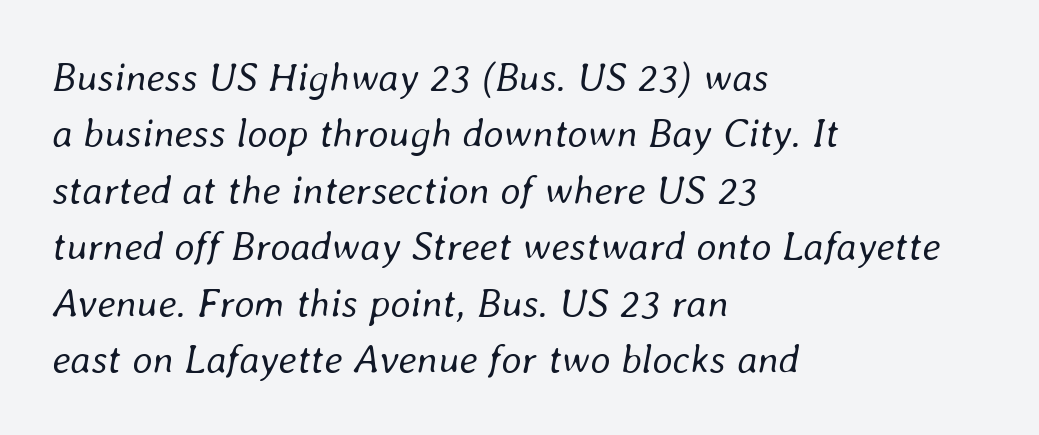
This sample uses an oblique cut, with every glyph tilted off the vertical. Which margin do the lines hug? The left one — the right edge is uneven. Inter-character spacing is left at the font's built-in metrics. Interline gaps are of average width in this sample.
